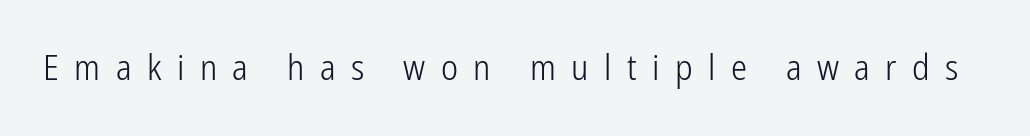
Descender tails drop into unmarked territory. The typography opts for an upright posture over an oblique one. The tracking reads as deliberately expanded to a designer's eye. A light-to-regular cut is what we see here. These lines are rendered in a variable-pitch font.
